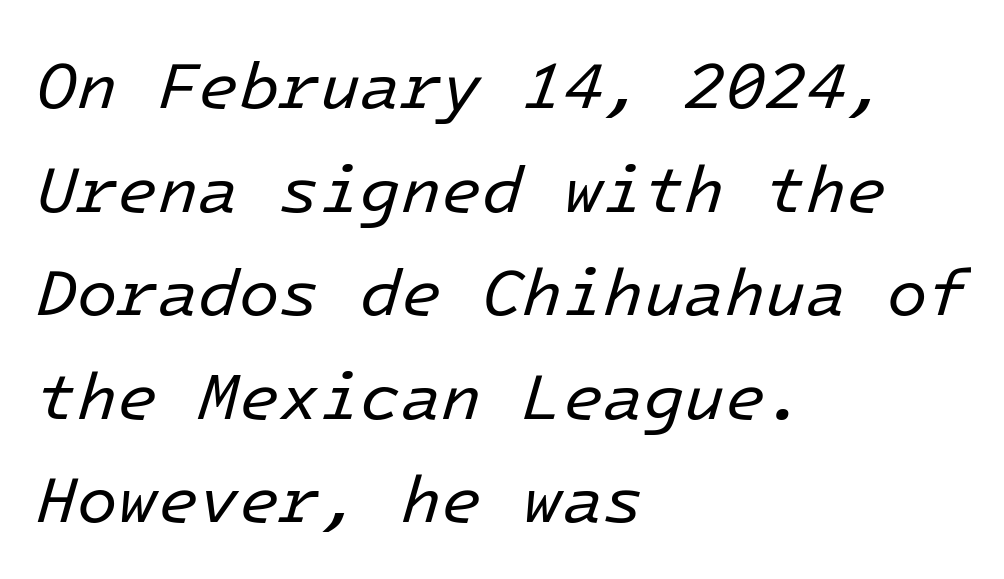
Q: Is the text bold? A: No.
Q: Is the text italic (slanted)? A: Yes, it leans right by about 16 degrees.
Q: Is the text underlined? A: No.
Q: How is the paragraph aligned? A: Left-aligned.
Q: Is the spacing between letters normal or unusually wide? A: Normal.
Q: Is the spacing between lines tight, normal or loose? A: Normal.
Q: Width (condensed, normal, or wide)? A: Normal.
Q: Stroke contrast? A: Low.
Q: x-height? A: Medium.
